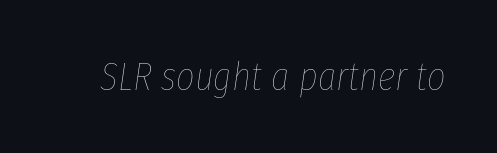
This sample has the flowing, uneven cadence of proportional lettering. The space beneath each line is pristine and unruled. The cut favours lightness, reaching ordinary text weight at its darkest. Designer's note — italics engaged. Honestly, the letter spacing is just normal — you wouldn't notice it.
